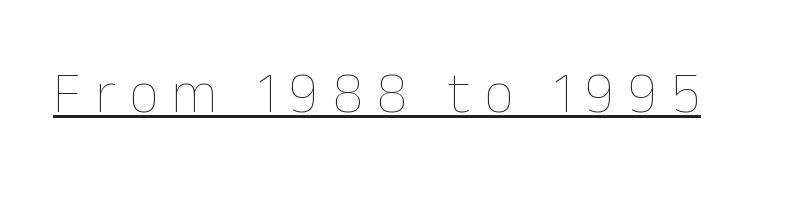
Q: Is the text bold? A: No.
Q: Is the text italic (slanted)? A: No, it is upright.
Q: Is the text underlined? A: Yes.
Q: Is the spacing between letters normal or unusually wide? A: Unusually wide.
Q: Width (condensed, normal, or wide)? A: Normal.
Q: Stroke contrast? A: Low.
Q: x-height? A: Medium.
Q: Monospaced? A: No.
